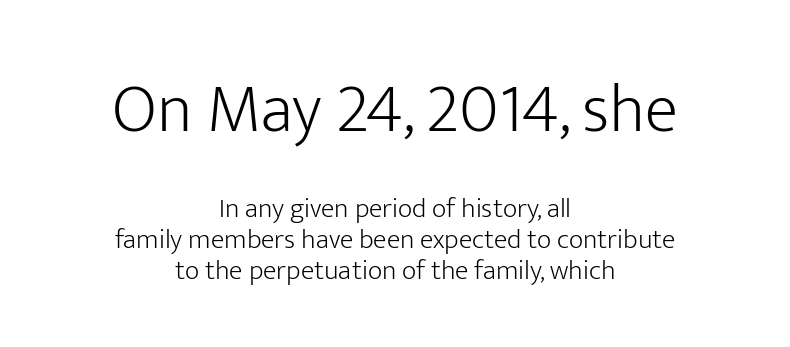
Q: Is the text bold? A: No.
Q: Is the text italic (slanted)? A: No, it is upright.
Q: Is the typeface a serif or a sans-serif typeface? A: Sans-serif.
Q: Is the text underlined? A: No.
Q: How is the paragraph aligned? A: Centered.
Q: Is the spacing between letters normal or unusually wide? A: Normal.
Q: Is the spacing between lines tight, normal or loose? A: Tight.
Q: Which block of text is set in a larger size, the first (top) or the second (bottom)? A: The first (top) one.
Q: Width (condensed, normal, or wide)? A: Normal.
Q: Stroke contrast? A: Low.
Q: x-height? A: Medium.
Q: Monospaced? A: No.
